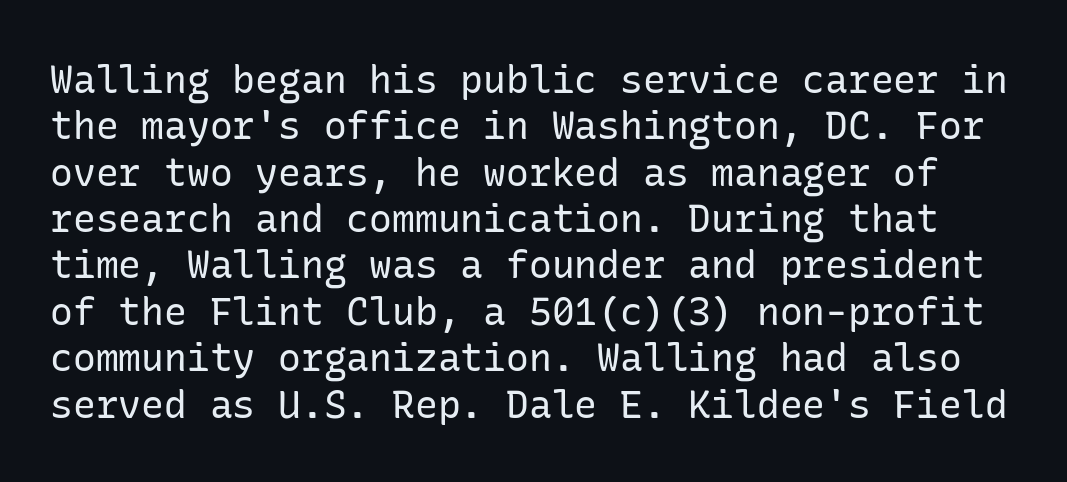
Q: Is the text bold? A: No.
Q: Is the text italic (slanted)? A: No, it is upright.
Q: Is the typeface a serif or a sans-serif typeface? A: Sans-serif.
Q: Is the text underlined? A: No.
Q: Is the spacing between letters normal or unusually wide? A: Normal.
Q: Width (condensed, normal, or wide)? A: Normal.
Q: Stroke contrast? A: Low.
Q: x-height? A: Medium.
